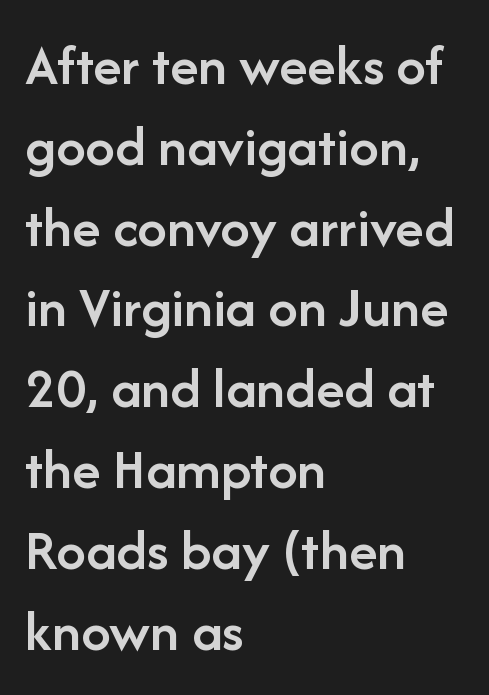
The image shows 59 px semibold sans-serif type, upright; set left-aligned, normal line spacing (1.37x), normal letter spacing, not underlined; low stroke contrast and a medium x-height.
